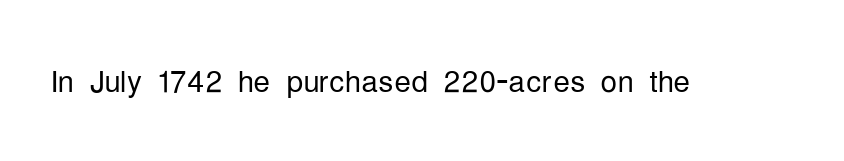
{"serif": "no", "italic": "no", "bold": "no", "weight": "light", "width": "condensed", "stroke_contrast": "low", "x_height": "medium", "monospaced": "no", "underline": "no", "letter_spacing": "normal", "letter_spacing_em": 0.0, "glyph_px": 42}
